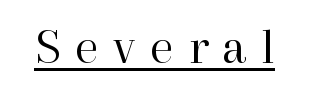
Q: Is the text bold? A: No.
Q: Is the text italic (slanted)? A: No, it is upright.
Q: Is the typeface a serif or a sans-serif typeface? A: Serif.
Q: Is the text underlined? A: Yes.
Q: Is the spacing between letters normal or unusually wide? A: Unusually wide.
Q: Width (condensed, normal, or wide)? A: Normal.
Q: Stroke contrast? A: High.
Q: x-height? A: Medium.
Q: Monospaced? A: No.
